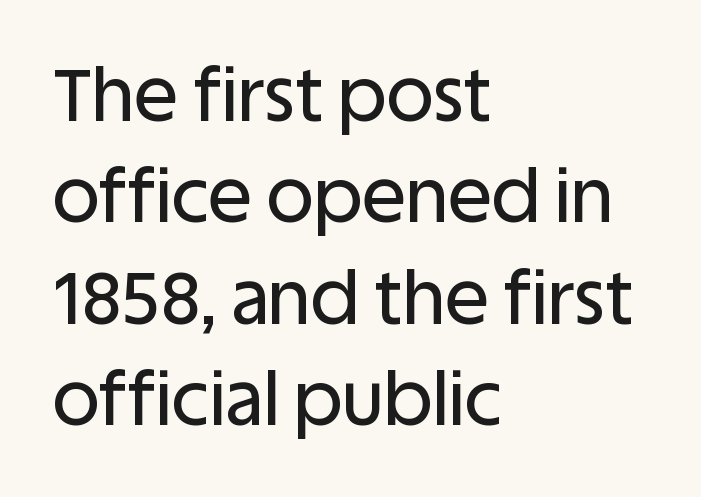
The image shows 73 px sans-serif type, upright; set left-aligned, normal line spacing (1.39x), normal letter spacing, not underlined; low stroke contrast and a large x-height.
